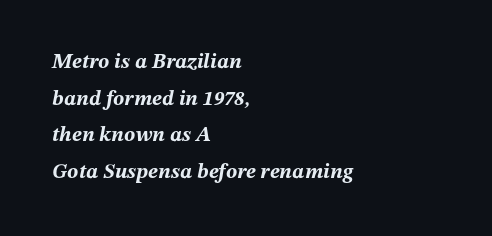
Q: Is the text bold? A: Yes.
Q: Is the text italic (slanted)? A: Yes, it leans right by about 12 degrees.
Q: Is the text underlined? A: No.
Q: How is the paragraph aligned? A: Left-aligned.
Q: Is the spacing between letters normal or unusually wide? A: Normal.
